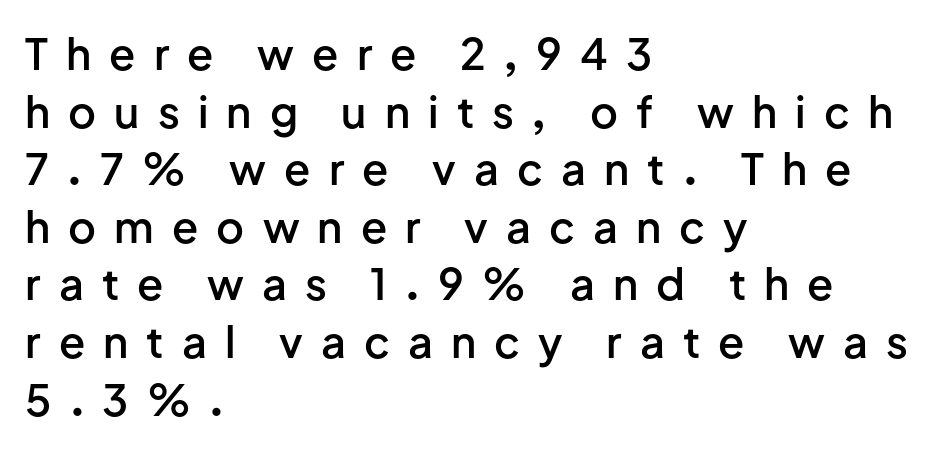
A typesetter would call this proportional, since set widths differ per character. The face used here is rendered with a markedly widened letterfit. The glyphs are unaccompanied by any horizontal stroke below them. The specimen reads as upright at a glance. Left-aligned paragraph, ragged on the right. Serif or sans? Sans — the stroke terminals are bare.
